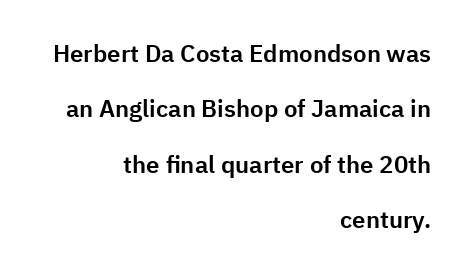
{"italic": "no", "underline": "no", "align": "right", "line_spacing": "loose", "line_spacing_ratio": 2.31, "letter_spacing": "normal", "letter_spacing_em": 0.0, "glyph_px": 24}
